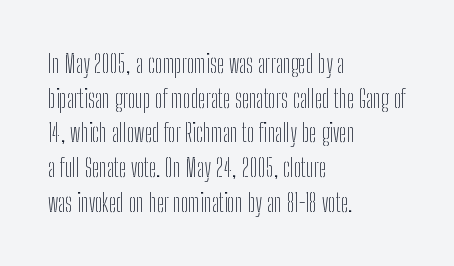
The image shows 25 px text type, upright; set left-aligned, normal line spacing (1.39x), normal letter spacing, not underlined.
